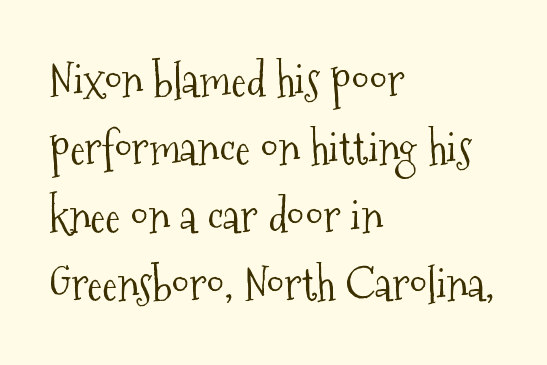
Q: Is the text bold? A: No.
Q: Is the text italic (slanted)? A: No, it is upright.
Q: Is the typeface a serif or a sans-serif typeface? A: Serif.
Q: Is the text underlined? A: No.
Q: How is the paragraph aligned? A: Left-aligned.
Q: Is the spacing between letters normal or unusually wide? A: Normal.
Q: Is the spacing between lines tight, normal or loose? A: Normal.
Q: Width (condensed, normal, or wide)? A: Condensed.
Q: Stroke contrast? A: Medium.
Q: x-height? A: Medium.
Q: Monospaced? A: No.
